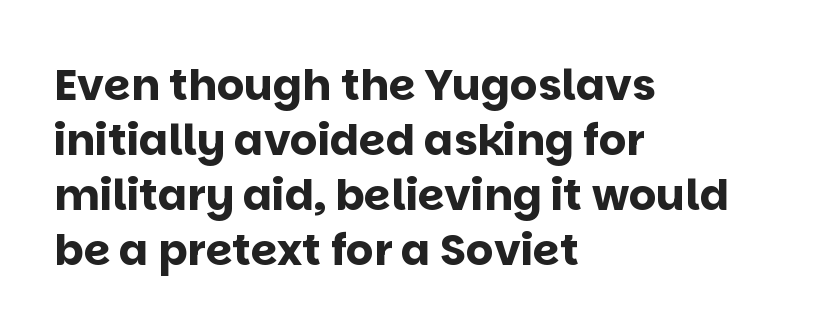
{"serif": "no", "italic": "no", "bold": "yes", "weight": "bold", "width": "normal", "stroke_contrast": "low", "x_height": "large", "monospaced": "no", "underline": "no", "align": "left", "line_spacing": "normal", "line_spacing_ratio": 1.28, "letter_spacing": "normal", "letter_spacing_em": 0.0, "glyph_px": 43}
